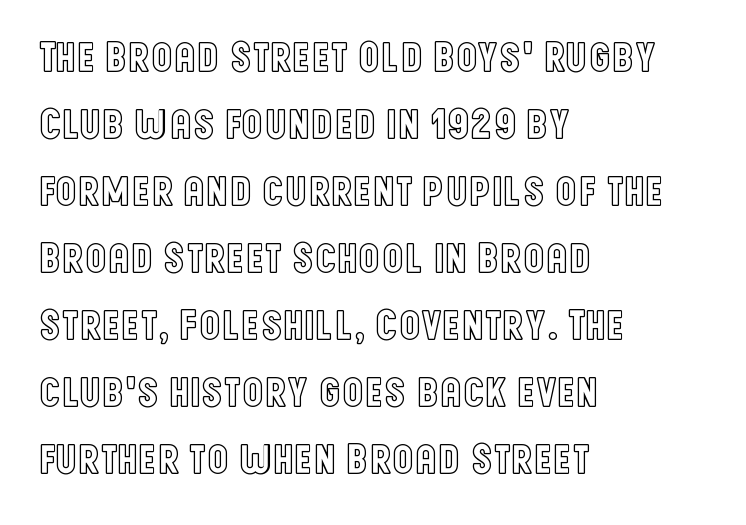
{"italic": "no", "width": "condensed", "x_height": "large", "monospaced": "no", "underline": "no", "align": "left", "line_spacing": "normal", "line_spacing_ratio": 1.56, "letter_spacing": "normal", "letter_spacing_em": 0.0, "glyph_px": 43}
